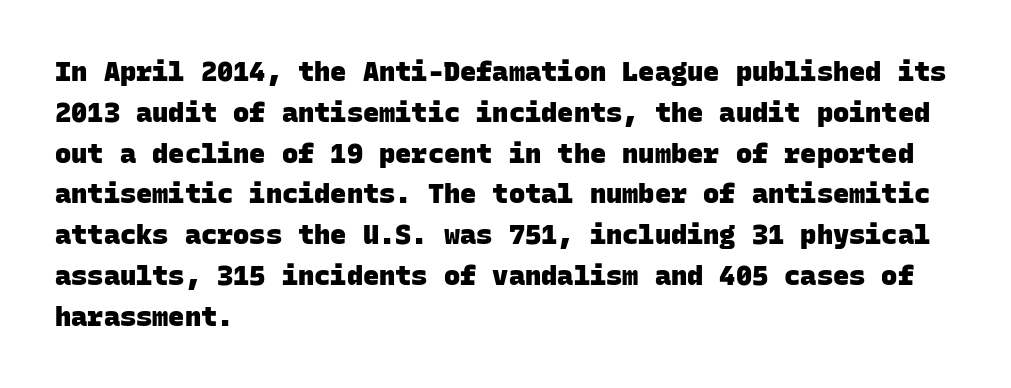
If you drew a ruler down the left edge, every line would touch it. Tracking value appears to be zero — textbook default spacing. In terms of weight, the rendering is a true, heavy bold. Horizontal bands of white between lines are of average thickness.
